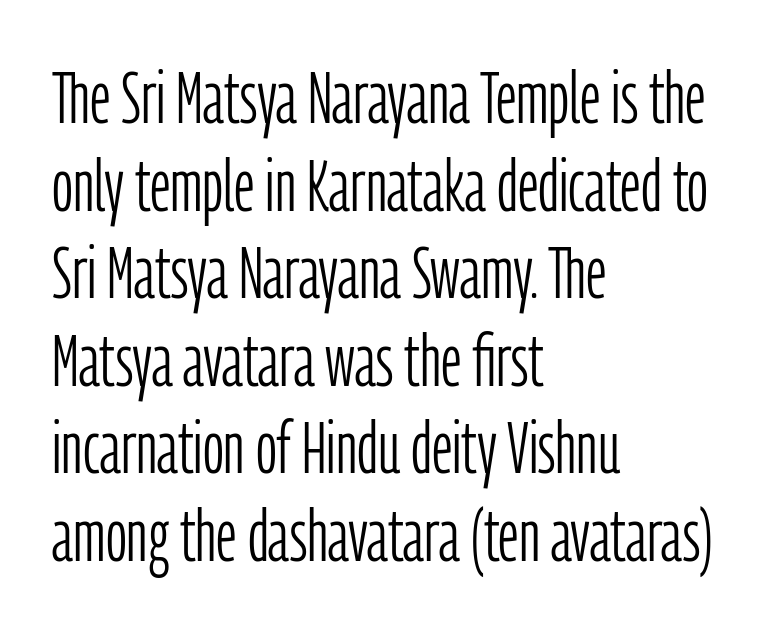
The strip under each line holds only bare page. The weight would be labelled regular, book, light, or lighter still. The text was rendered using a sans face with plain stroke endings. Caption: standard tracking, unaltered. In terms of posture, this sample is upright. Looks like regular typesetting: each glyph gets only the width it needs.
